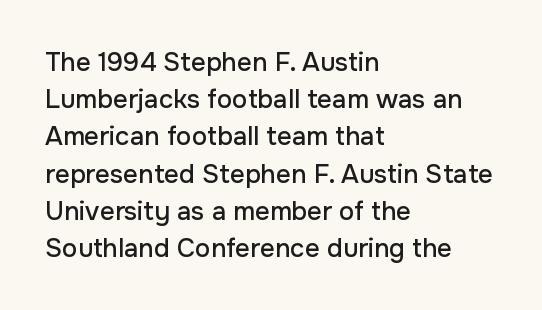
Q: Is the text italic (slanted)? A: No, it is upright.
Q: Is the text underlined? A: No.
Q: How is the paragraph aligned? A: Left-aligned.
Q: Is the spacing between letters normal or unusually wide? A: Normal.
Q: Is the spacing between lines tight, normal or loose? A: Normal.
